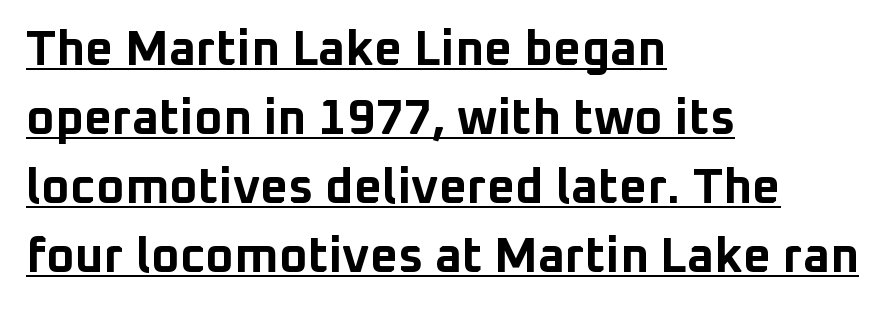
Q: Is the text bold? A: Yes.
Q: Is the text italic (slanted)? A: No, it is upright.
Q: Is the typeface a serif or a sans-serif typeface? A: Sans-serif.
Q: Is the text underlined? A: Yes.
Q: How is the paragraph aligned? A: Left-aligned.
Q: Is the spacing between letters normal or unusually wide? A: Normal.
Q: Is the spacing between lines tight, normal or loose? A: Normal.
Q: Width (condensed, normal, or wide)? A: Normal.
Q: Stroke contrast? A: Low.
Q: x-height? A: Medium.
Q: Monospaced? A: No.
